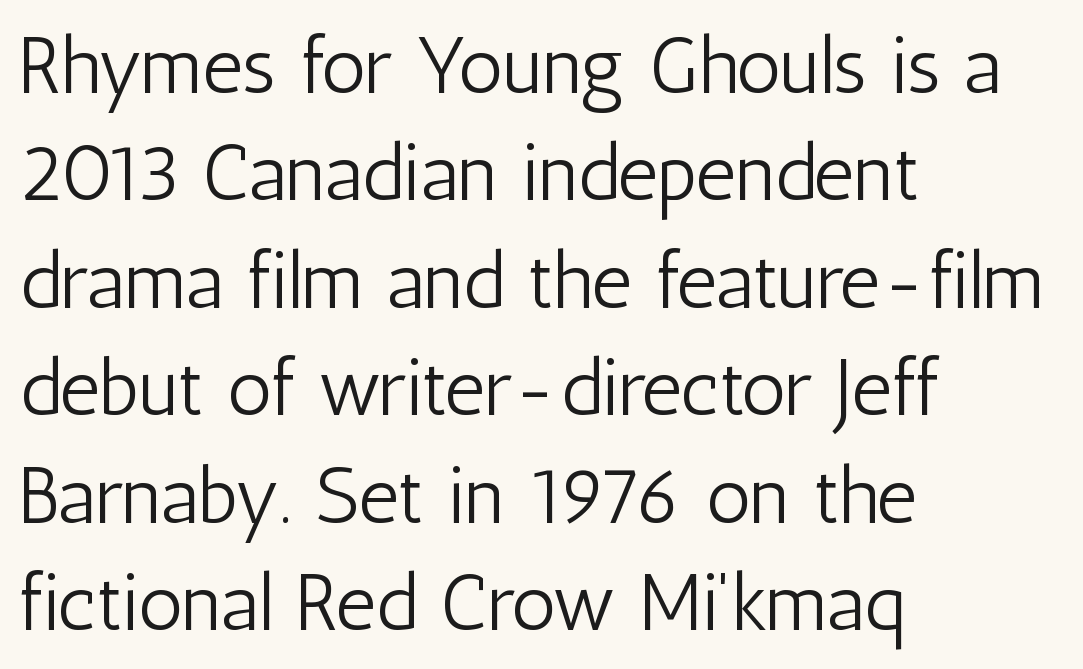
{"serif": "no", "italic": "no", "bold": "no", "weight": "light", "width": "condensed", "stroke_contrast": "low", "x_height": "medium", "monospaced": "no", "underline": "no", "align": "left", "line_spacing": "normal", "line_spacing_ratio": 1.36, "letter_spacing": "normal", "letter_spacing_em": 0.0, "glyph_px": 79}
